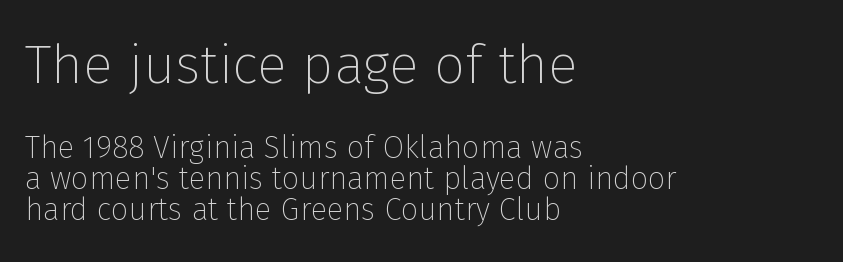
{"serif": "no", "italic": "no", "bold": "no", "weight": "thin", "width": "normal", "stroke_contrast": "low", "x_height": "medium", "monospaced": "no", "underline": "no", "align": "left", "line_spacing": "tight", "line_spacing_ratio": 1.01, "letter_spacing": "normal", "letter_spacing_em": 0.0, "larger_block": "first", "size_ratio": 1.77, "glyph_px": 55}
